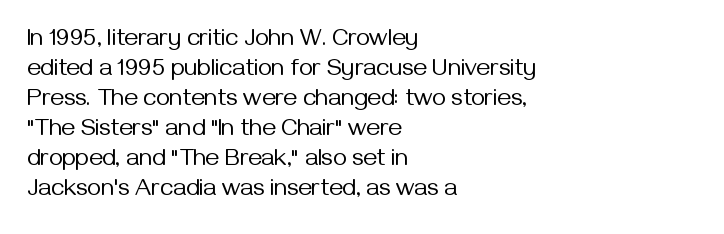
{"italic": "no", "bold": "no", "underline": "no", "align": "left", "line_spacing": "normal", "line_spacing_ratio": 1.25, "letter_spacing": "normal", "letter_spacing_em": 0.0, "glyph_px": 24}
